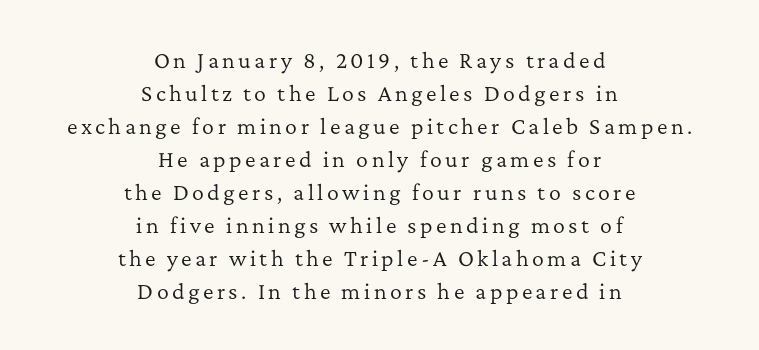
{"italic": "no", "bold": "no", "underline": "no", "align": "center", "line_spacing": "normal", "line_spacing_ratio": 1.65, "glyph_px": 20}
